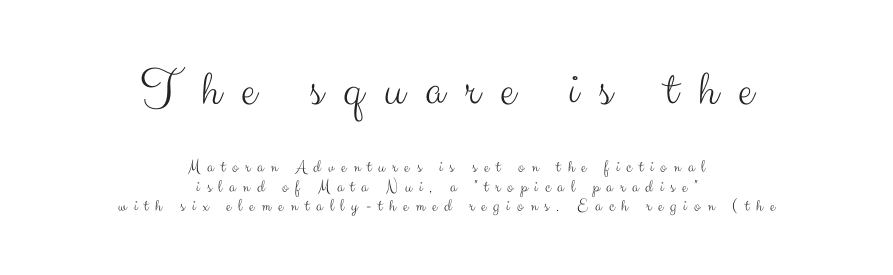
Q: Is the text bold? A: No.
Q: Is the text italic (slanted)? A: Yes.
Q: Is the typeface a serif or a sans-serif typeface? A: Sans-serif.
Q: Is the text underlined? A: No.
Q: How is the paragraph aligned? A: Centered.
Q: Is the spacing between letters normal or unusually wide? A: Unusually wide.
Q: Is the spacing between lines tight, normal or loose? A: Tight.
Q: Which block of text is set in a larger size, the first (top) or the second (bottom)? A: The first (top) one.
Q: Width (condensed, normal, or wide)? A: Normal.
Q: Stroke contrast? A: Medium.
Q: x-height? A: Small.
Q: Monospaced? A: No.
